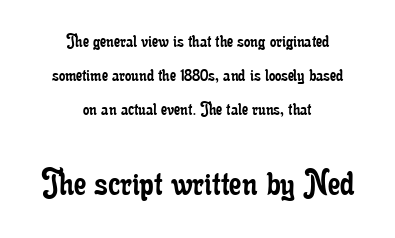
The rendering enlarges the type as you move from the upper chunk to the lower. These lines are rendered in a variable-pitch font. Descender tails drop into unmarked territory. The typography opts for an upright posture over an oblique one. Each line is balanced around a shared central axis.
